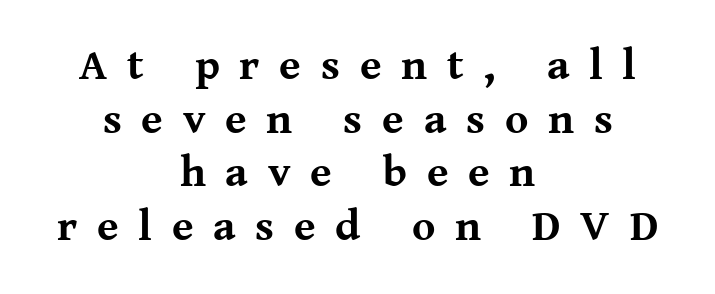
The area under the type is left untouched. The rendering uses natural spacing where letterforms have individual widths. Observe the serifs anchoring each vertical stroke in this sample. The letterforms stand isolated, each surrounded by extra space.
